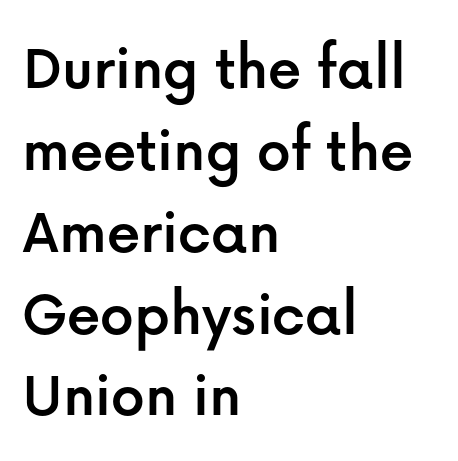
The lines in this sample share a left origin and differ only in where they stop. In terms of letterspacing, this is plain default setting. Vertical strokes here are truly vertical. Lines of text with bare space underneath. Is this a fixed-width face? No — the glyphs have proportional, varying widths.
